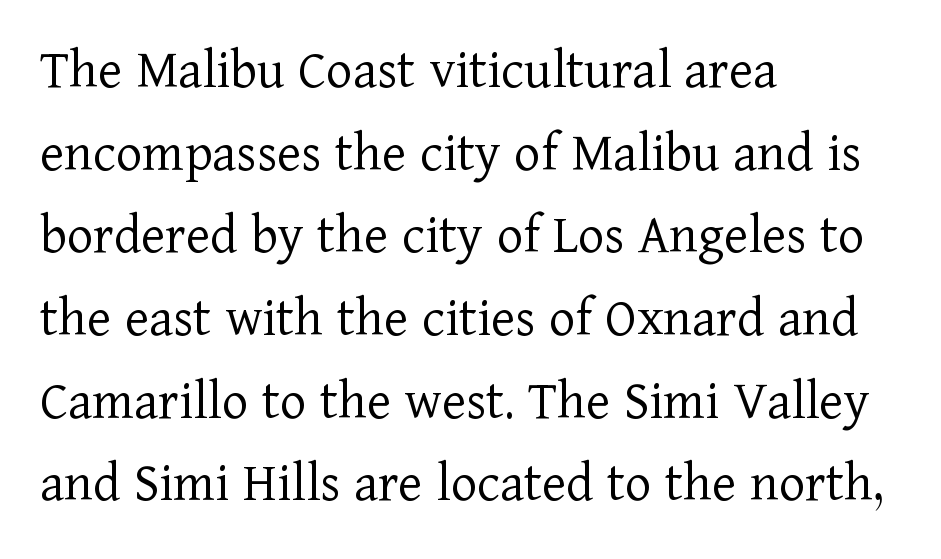
Q: Is the text bold? A: No.
Q: Is the text italic (slanted)? A: No, it is upright.
Q: Is the typeface a serif or a sans-serif typeface? A: Serif.
Q: Is the text underlined? A: No.
Q: How is the paragraph aligned? A: Left-aligned.
Q: Is the spacing between letters normal or unusually wide? A: Normal.
Q: Is the spacing between lines tight, normal or loose? A: Normal.
Q: Width (condensed, normal, or wide)? A: Normal.
Q: Stroke contrast? A: Low.
Q: x-height? A: Medium.
Q: Monospaced? A: No.
